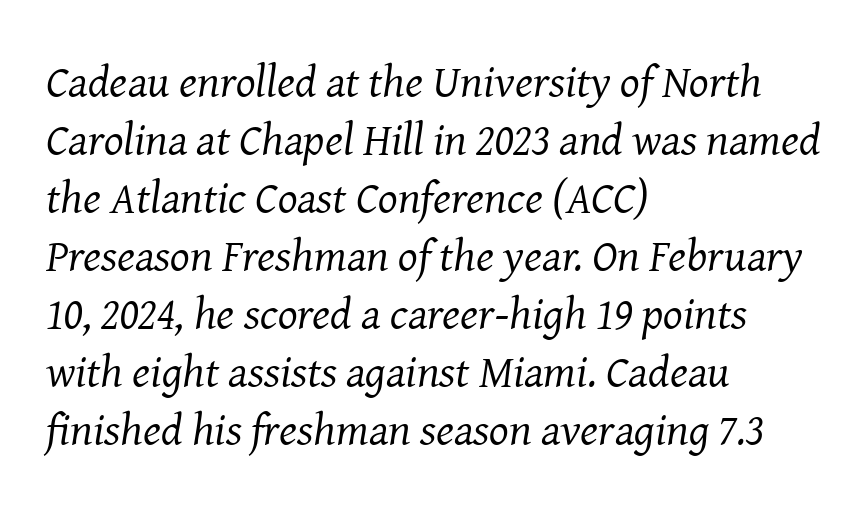
Q: Is the text bold? A: No.
Q: Is the text italic (slanted)? A: Yes, it leans right by about 8 degrees.
Q: Is the typeface a serif or a sans-serif typeface? A: Serif.
Q: Is the text underlined? A: No.
Q: How is the paragraph aligned? A: Left-aligned.
Q: Is the spacing between letters normal or unusually wide? A: Normal.
Q: Is the spacing between lines tight, normal or loose? A: Normal.
Q: Width (condensed, normal, or wide)? A: Normal.
Q: Stroke contrast? A: Medium.
Q: x-height? A: Medium.
Q: Monospaced? A: No.
